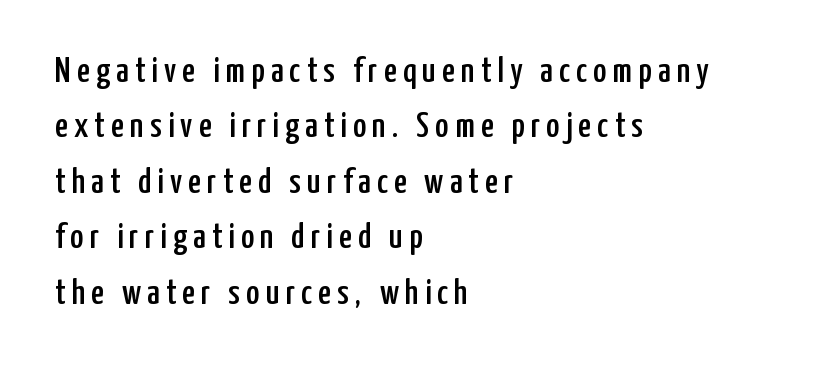
Ordinary non-slanted type is in use. The font family rendered here belongs to the sans-serif group. Character widths vary here, with narrow letters taking less room than wide ones. Underline: absent. One-word summary of the alignment: left.
